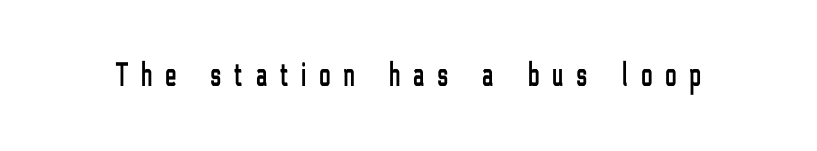
This is the regular roman posture of the typeface. Do the characters align in a grid? No, the font is proportional. Stroke terminals: plain, sans-serif. Caption: expanded tracking, letters set apart. The gap between lines stays unmarked.
